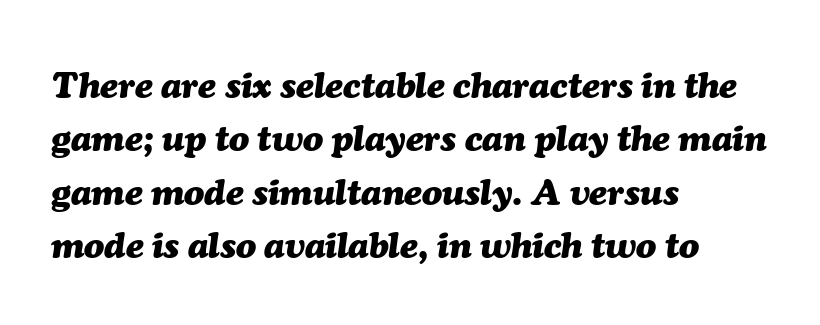
The space beneath each line is pristine and unruled. Proportional: the letters do not fall into vertical columns. No extra tracking has been applied to these lines. These lines sit exactly where default settings would place them. Horizontally, the lines are justified to the leading edge only. Designer's note — italics engaged.
